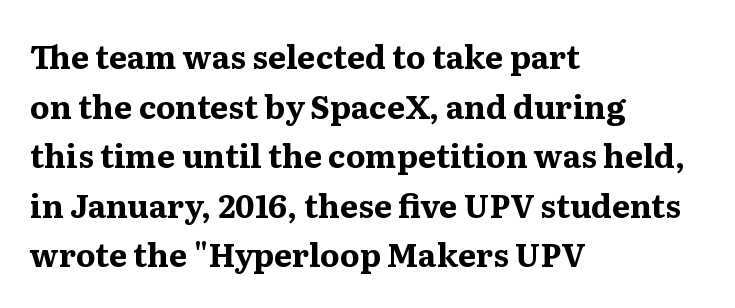
{"serif": "yes", "italic": "no", "bold": "yes", "weight": "bold", "width": "normal", "stroke_contrast": "medium", "x_height": "medium", "monospaced": "no", "underline": "no", "align": "left", "line_spacing": "normal", "line_spacing_ratio": 1.55, "letter_spacing": "normal", "letter_spacing_em": 0.0, "glyph_px": 32}
